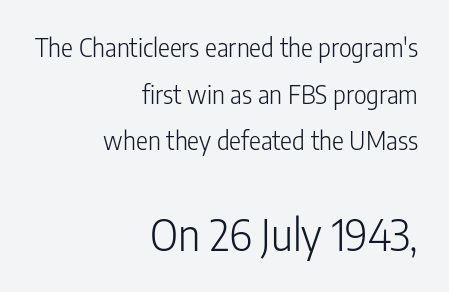
Spacing between characters is what you'd get straight out of the box. The cut favours lightness, reaching ordinary text weight at its darkest. Does the copy run flush right? Yes — the right margin is perfectly even. Note: no serifs on the glyphs. Check the space under the baseline: it is left empty. Is this a fixed-width face? No — the glyphs have proportional, varying widths.
